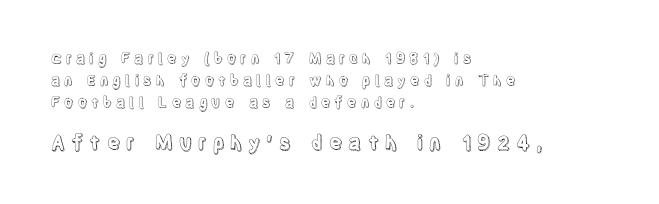
Left-aligned paragraph, ragged on the right. Horizontal bands of white between lines are of average thickness. Type size steps up from the first block to the second. The passage shown is not underscored anywhere. Posture: straight, roman, zero tilt.
